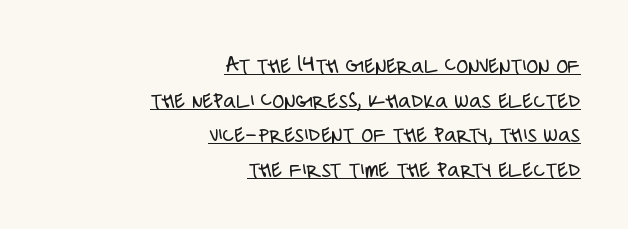
{"italic": "no", "bold": "no", "underline": "yes", "align": "right", "line_spacing": "normal", "line_spacing_ratio": 1.44, "letter_spacing": "normal", "letter_spacing_em": 0.0, "glyph_px": 24}
